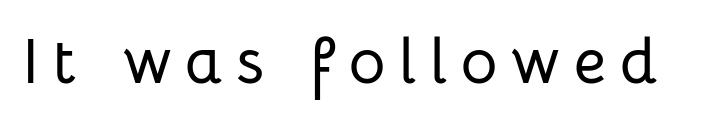
{"serif": "no", "italic": "no", "width": "normal", "stroke_contrast": "low", "x_height": "medium", "monospaced": "no", "underline": "no", "letter_spacing": "wide", "letter_spacing_em": 0.22, "glyph_px": 63}
